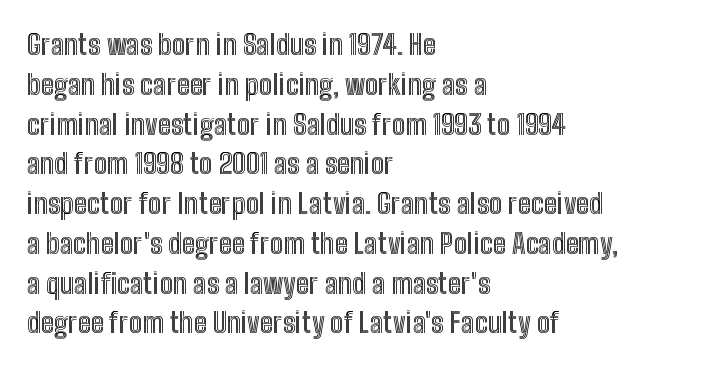
Nobody drew a line under any word here. Words appear dense and cohesive because spacing is normal. Looks like regular typesetting: each glyph gets only the width it needs. Whoever set this chose a conventional vertical rhythm. Horizontal alignment here is leftward, the default for most running prose.
